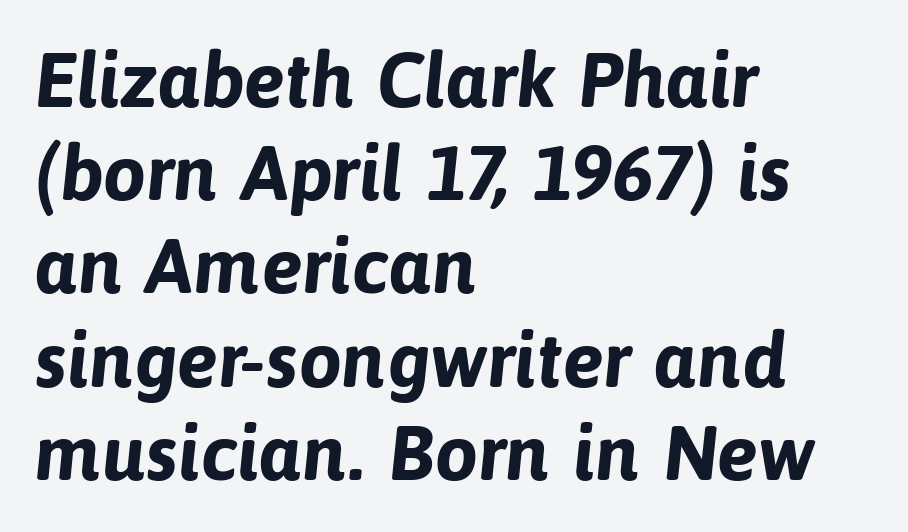
The image shows 77 px bold sans-serif type; set left-aligned, line spacing 1.21x, normal letter spacing, not underlined; low stroke contrast and a medium x-height.
